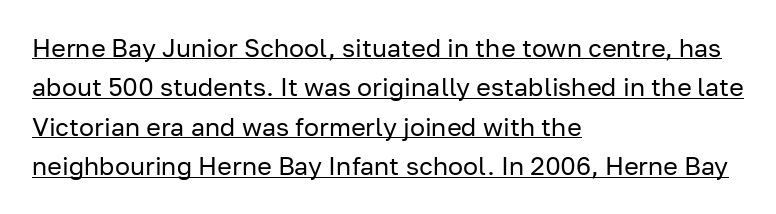
{"italic": "no", "bold": "no", "underline": "yes", "align": "left", "line_spacing": "normal", "line_spacing_ratio": 1.58, "letter_spacing": "normal", "letter_spacing_em": 0.0, "glyph_px": 25}
